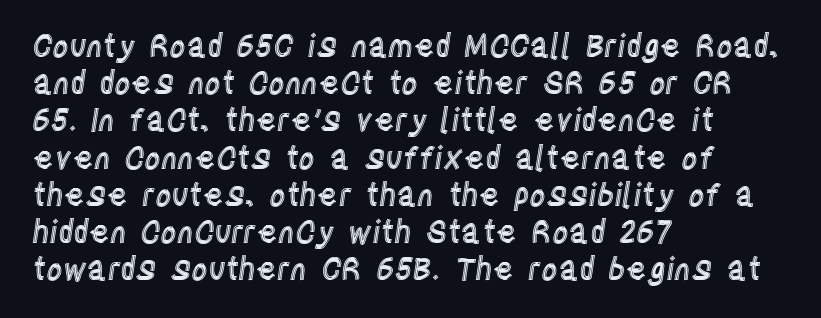
The image shows 31 px condensed type; set left-aligned, line spacing 1.2x, normal letter spacing, not underlined; a large x-height.
